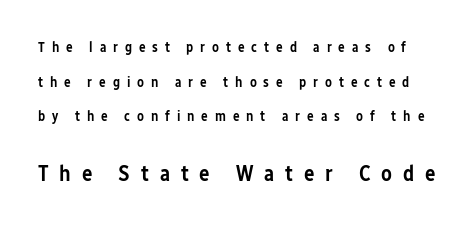
{"italic": "no", "bold": "semi", "underline": "no", "line_spacing": "loose", "line_spacing_ratio": 2.48, "letter_spacing": "wide", "letter_spacing_em": 0.49, "larger_block": "second", "size_ratio": 1.57, "glyph_px": 22}
